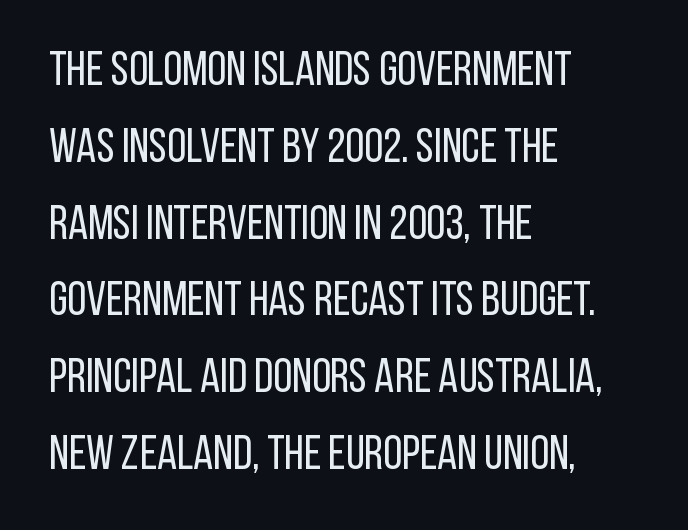
{"serif": "no", "italic": "no", "bold": "no", "weight": "regular", "width": "condensed", "stroke_contrast": "low", "x_height": "large", "monospaced": "no", "underline": "no", "align": "left", "line_spacing": "normal", "line_spacing_ratio": 1.6, "letter_spacing": "normal", "letter_spacing_em": 0.0, "glyph_px": 48}
